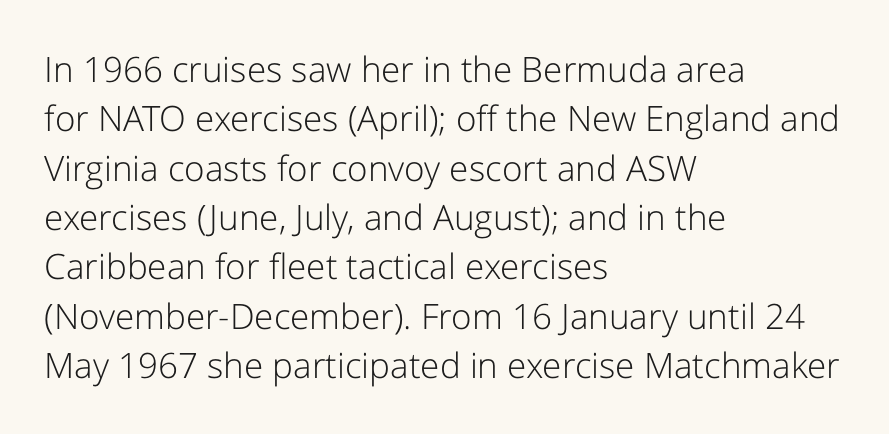
{"serif": "no", "italic": "no", "bold": "no", "weight": "light", "width": "normal", "stroke_contrast": "low", "x_height": "medium", "monospaced": "no", "underline": "no", "align": "left", "line_spacing": "normal", "line_spacing_ratio": 1.41, "letter_spacing": "normal", "letter_spacing_em": 0.0, "glyph_px": 35}
